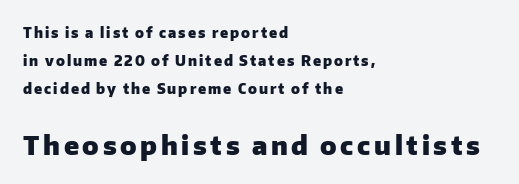
{"italic": "no", "bold": "yes", "underline": "no", "align": "left", "line_spacing": "loose", "line_spacing_ratio": 2.0, "larger_block": "second", "size_ratio": 1.86, "glyph_px": 26}
